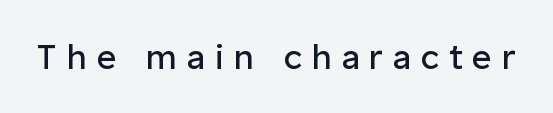
The image shows 34 px regular-weight sans-serif type, upright; set unusually wide letter spacing (+0.29 em), not underlined; low stroke contrast and a medium x-height.
